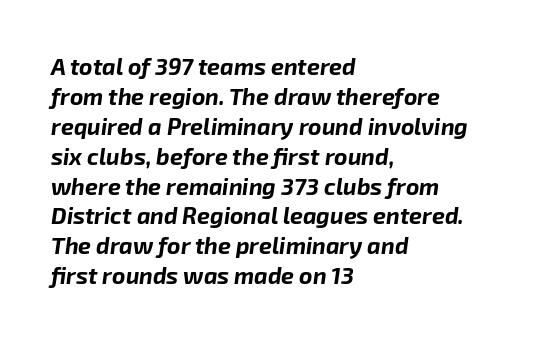
Yep, that's italic — everything's leaning. The lines in this sample share a left origin and differ only in where they stop. Here the glyphs are tracked normally, forming tight word shapes. Leading: standard.
